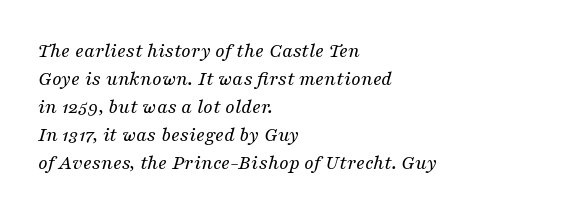
Q: Is the text bold? A: No.
Q: Is the text italic (slanted)? A: Yes, it leans right by about 16 degrees.
Q: Is the text underlined? A: No.
Q: How is the paragraph aligned? A: Left-aligned.
Q: Is the spacing between letters normal or unusually wide? A: Normal.
Q: Is the spacing between lines tight, normal or loose? A: Normal.
